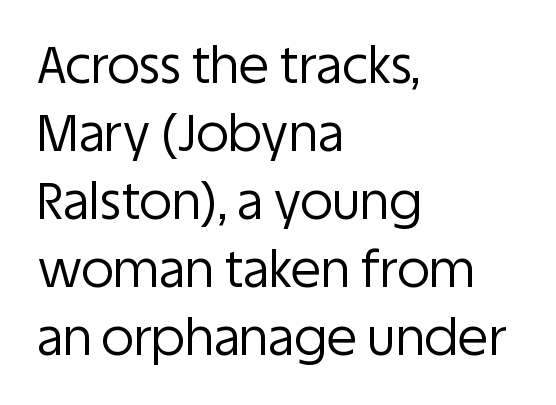
No word sits above an underline. This sample has the flowing, uneven cadence of proportional lettering. Quick note: not italic, upright. Are there feet on the stems? There aren't — it's a sans. Line beginnings align vertically; line endings do not. Summary of vertical rhythm: regular, with standard interline spacing.
